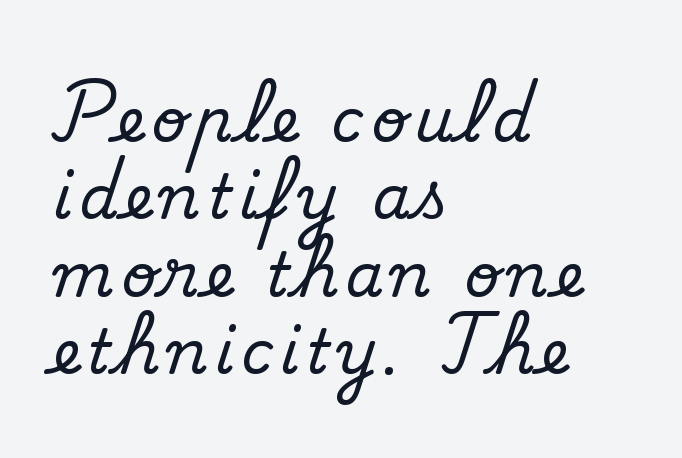
{"serif": "yes", "width": "normal", "stroke_contrast": "medium", "x_height": "small", "monospaced": "no", "underline": "no", "align": "left", "line_spacing": "normal", "line_spacing_ratio": 1.27, "glyph_px": 61}
